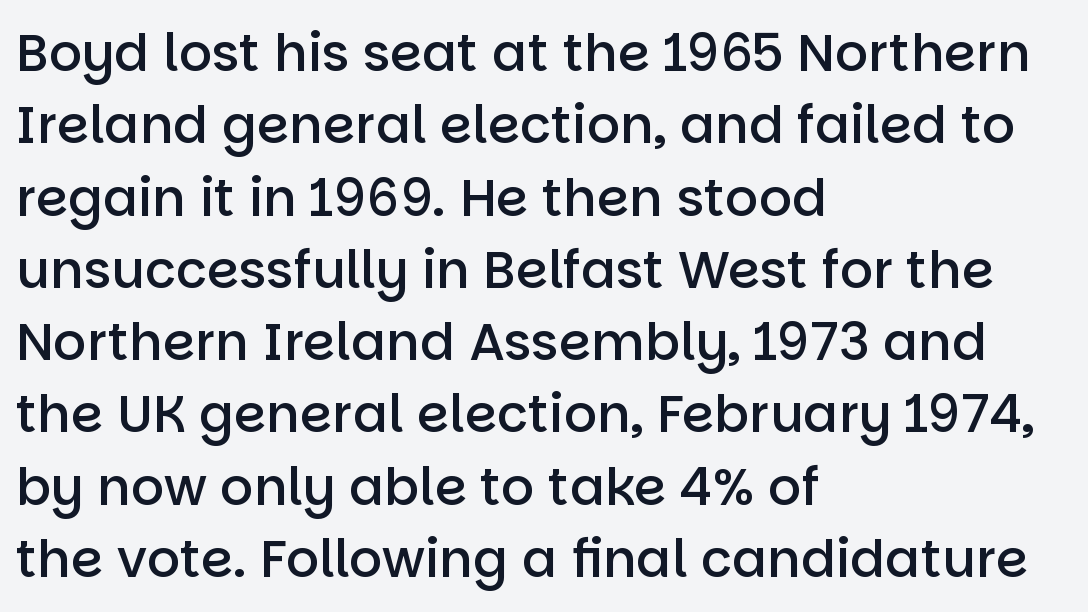
The image shows 52 px semibold sans-serif type, upright; set left-aligned, normal line spacing (1.39x), normal letter spacing, not underlined; low stroke contrast and a large x-height.
